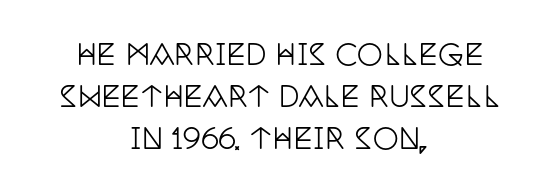
The image shows 29 px condensed serif type, upright; set centered, normal line spacing (1.44x), normal letter spacing, not underlined; low stroke contrast and a large x-height.
